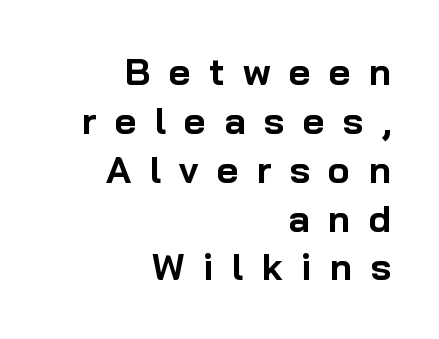
The image shows 37 px bold sans-serif type, upright; set right-aligned, normal line spacing (1.32x), unusually wide letter spacing (+0.5 em), not underlined; low stroke contrast and a medium x-height.
